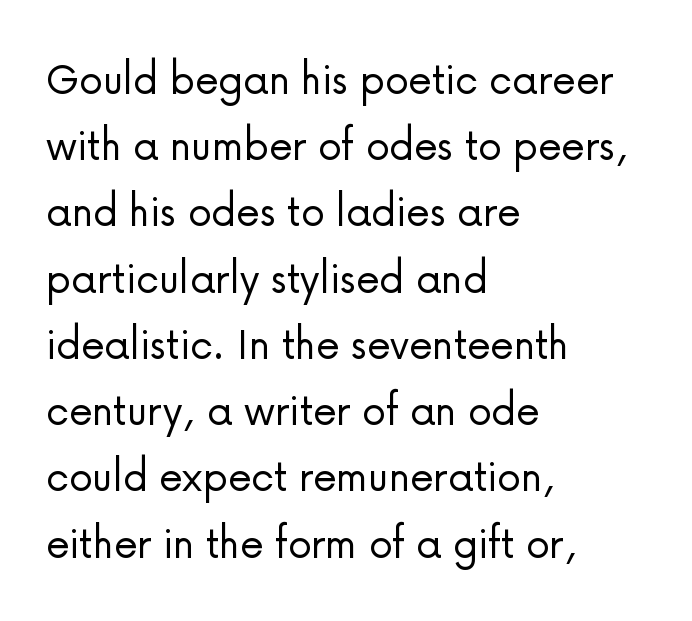
The image shows 48 px light sans-serif type, upright; set left-aligned, normal line spacing (1.38x), normal letter spacing, not underlined; low stroke contrast and a medium x-height.
